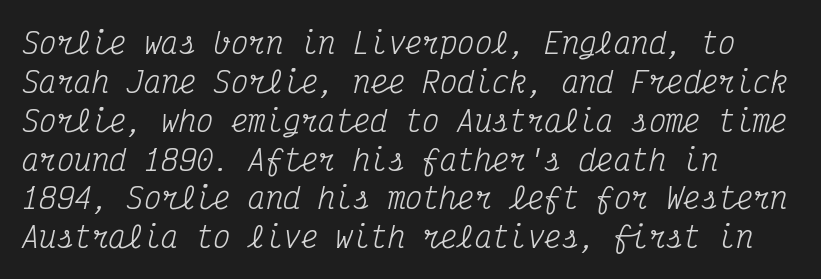
The image shows 29 px regular-weight, condensed serif type, italic (leaning right), monospaced; set left-aligned, normal line spacing (1.34x), normal letter spacing, not underlined; medium stroke contrast and a medium x-height.
